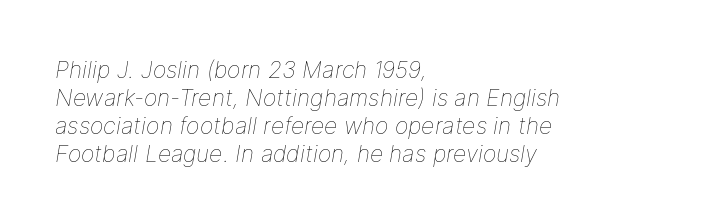
The image shows 23 px text type, italic (leaning right); set left-aligned, line spacing 1.22x, normal letter spacing, not underlined.
